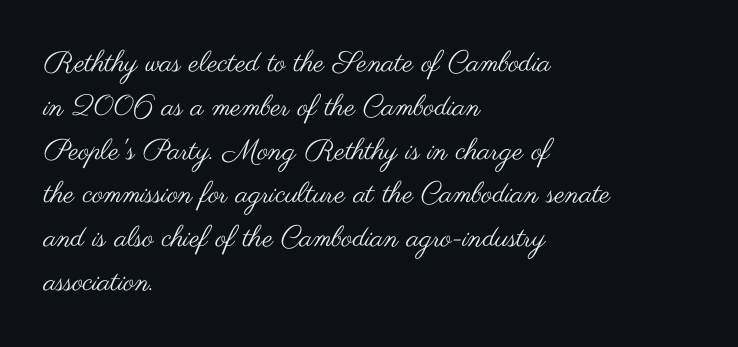
{"serif": "no", "bold": "no", "weight": "regular", "width": "wide", "stroke_contrast": "medium", "x_height": "small", "monospaced": "no", "underline": "no", "align": "left", "line_spacing": "normal", "line_spacing_ratio": 1.51, "letter_spacing": "normal", "letter_spacing_em": 0.0, "glyph_px": 29}
